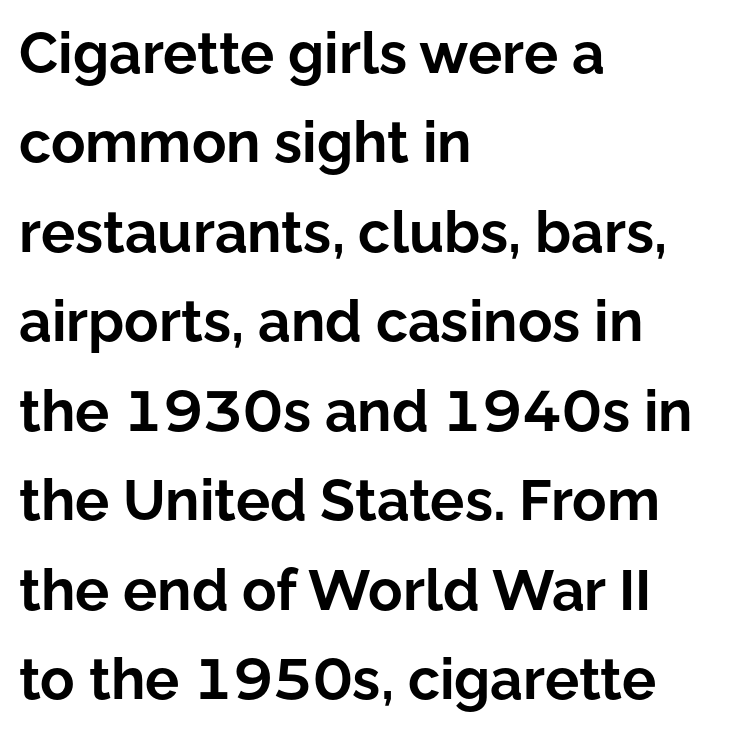
Q: Is the text bold? A: Yes.
Q: Is the text italic (slanted)? A: No, it is upright.
Q: Is the typeface a serif or a sans-serif typeface? A: Sans-serif.
Q: Is the text underlined? A: No.
Q: How is the paragraph aligned? A: Left-aligned.
Q: Is the spacing between letters normal or unusually wide? A: Normal.
Q: Is the spacing between lines tight, normal or loose? A: Normal.
Q: Width (condensed, normal, or wide)? A: Normal.
Q: Stroke contrast? A: Low.
Q: x-height? A: Medium.
Q: Monospaced? A: No.
